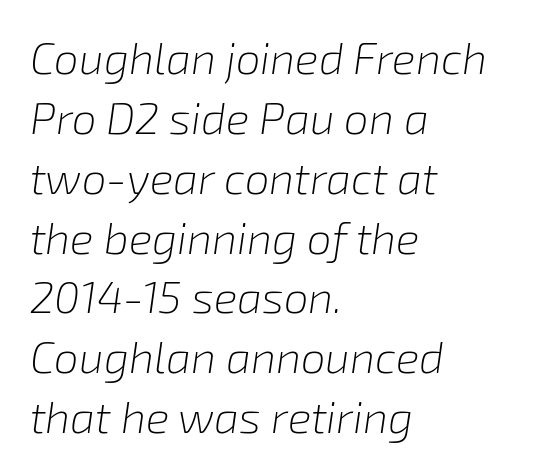
{"italic": "yes", "lean": "right", "slant_degrees": 8, "bold": "no", "weight": "light", "width": "normal", "stroke_contrast": "low", "x_height": "medium", "monospaced": "no", "underline": "no", "align": "left", "line_spacing": "normal", "line_spacing_ratio": 1.36, "letter_spacing": "normal", "letter_spacing_em": 0.0, "glyph_px": 44}
